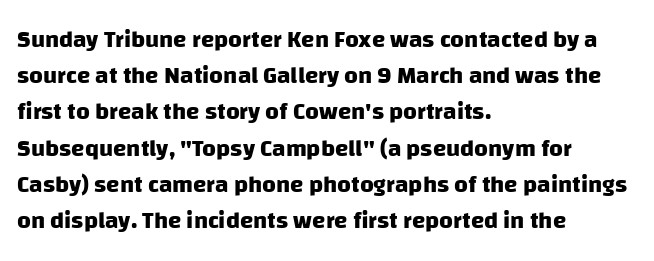
In terms of weight, the rendering is a true, heavy bold. Horizontal alignment here is leftward, the default for most running prose. Baseline-to-baseline distance is the conventional proportion of letter height. These lines keep a tight, regular rhythm from letter to letter. Quick note: underline off.
